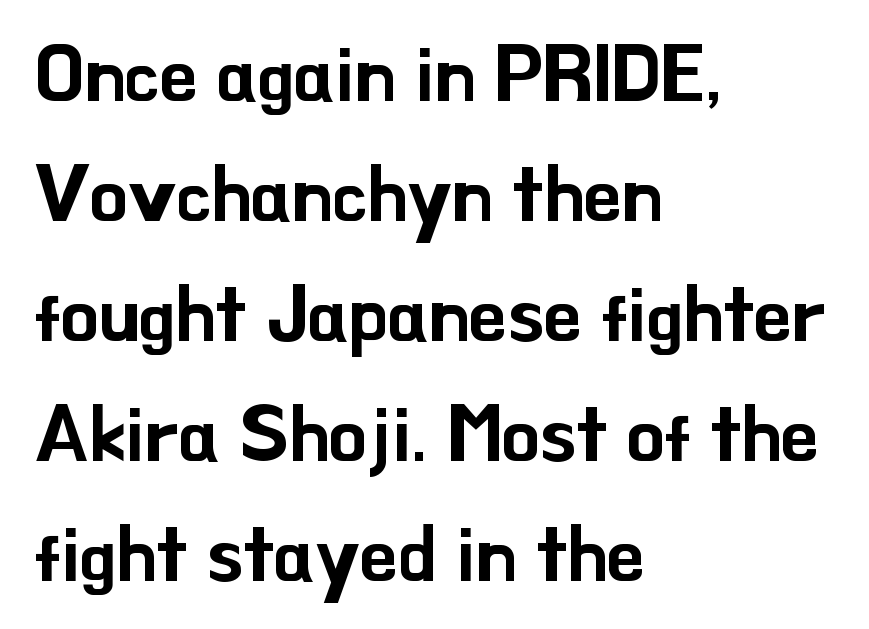
Q: Is the text italic (slanted)? A: No, it is upright.
Q: Is the typeface a serif or a sans-serif typeface? A: Sans-serif.
Q: Is the text underlined? A: No.
Q: How is the paragraph aligned? A: Left-aligned.
Q: Is the spacing between letters normal or unusually wide? A: Normal.
Q: Is the spacing between lines tight, normal or loose? A: Normal.
Q: Width (condensed, normal, or wide)? A: Normal.
Q: Stroke contrast? A: Low.
Q: x-height? A: Small.
Q: Monospaced? A: No.
